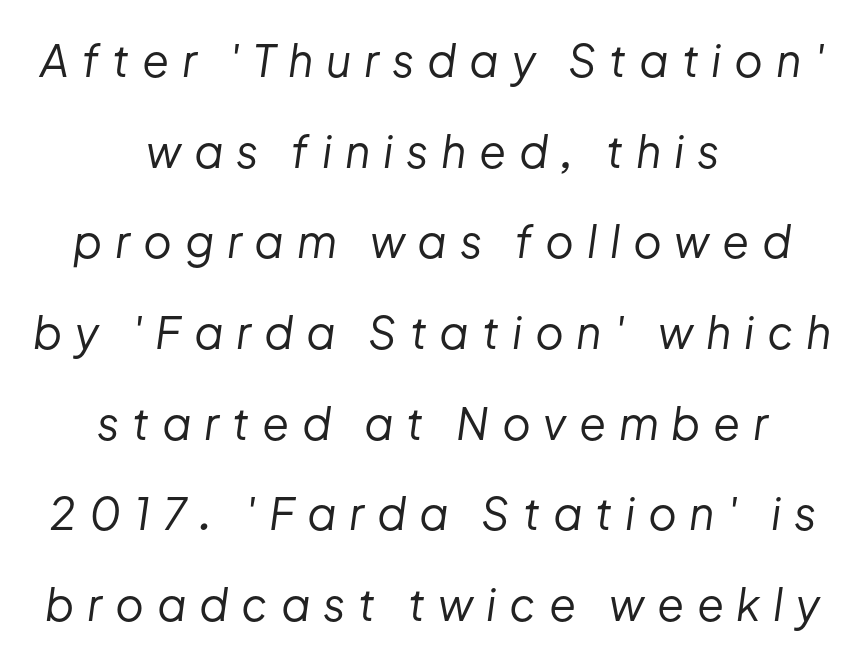
Q: Is the text bold? A: No.
Q: Is the text italic (slanted)? A: Yes, it leans right by about 8 degrees.
Q: Is the text underlined? A: No.
Q: How is the paragraph aligned? A: Centered.
Q: Is the spacing between letters normal or unusually wide? A: Unusually wide.
Q: Is the spacing between lines tight, normal or loose? A: Loose.
Q: Width (condensed, normal, or wide)? A: Normal.
Q: Stroke contrast? A: Low.
Q: x-height? A: Medium.
Q: Monospaced? A: No.
